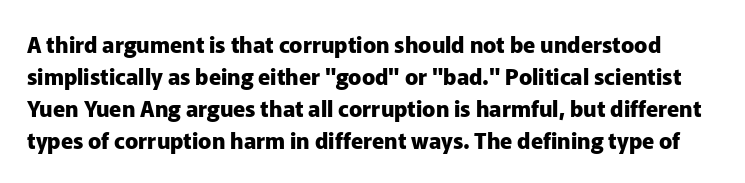
The image shows 22 px bold type, upright; set normal line spacing (1.45x), normal letter spacing, not underlined.
